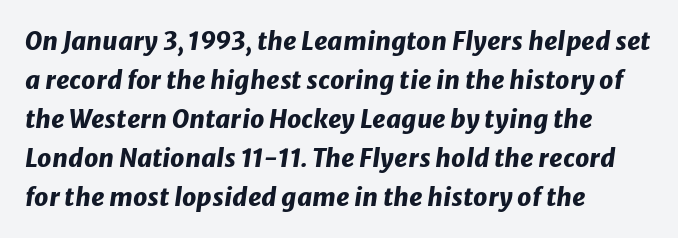
The image shows 25 px bold type, italic (leaning right); set left-aligned, normal line spacing (1.56x), normal letter spacing, not underlined.
